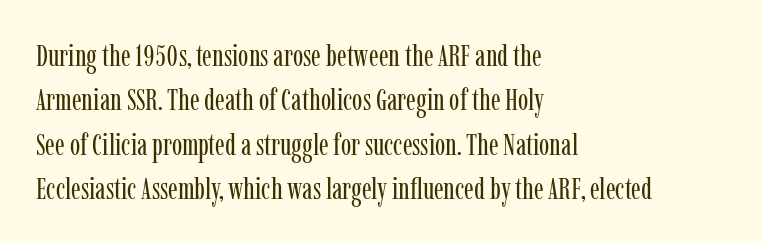
Each line starts at the same left margin while the right side varies. Glyph-to-glyph distance matches everyday printed text. Compared with typical paragraphs, the rows here are spaced about the same. Looks like regular typesetting: each glyph gets only the width it needs.
